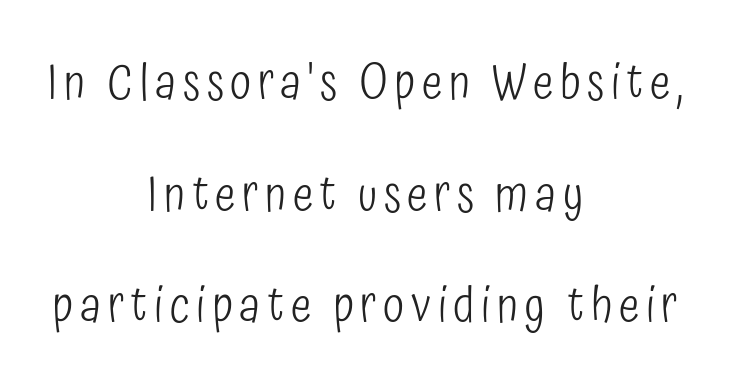
{"serif": "no", "italic": "no", "bold": "no", "weight": "light", "width": "condensed", "stroke_contrast": "low", "x_height": "medium", "monospaced": "no", "underline": "no", "align": "center", "line_spacing": "loose", "line_spacing_ratio": 2.28, "glyph_px": 49}
